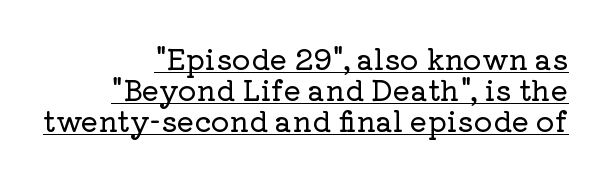
The image shows 29 px serif type, upright; set right-aligned, tight line spacing (1.07x), normal letter spacing, underlined; low stroke contrast and a medium x-height.
